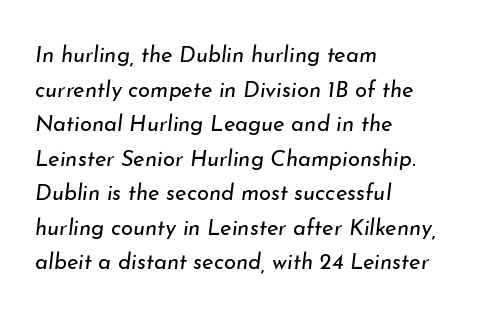
The image shows 22 px text type, italic (leaning right); set left-aligned, normal line spacing (1.57x), normal letter spacing, not underlined.
